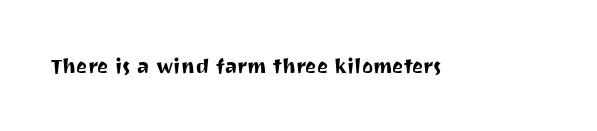
Q: Is the text italic (slanted)? A: No, it is upright.
Q: Is the text underlined? A: No.
Q: Is the spacing between letters normal or unusually wide? A: Normal.
